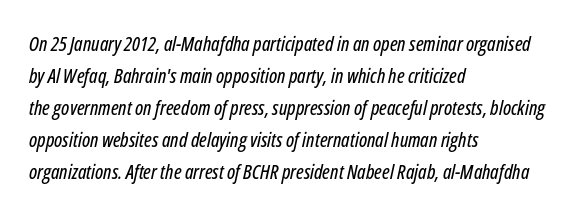
Q: Is the text italic (slanted)? A: Yes, it leans right by about 12 degrees.
Q: Is the text underlined? A: No.
Q: How is the paragraph aligned? A: Left-aligned.
Q: Is the spacing between letters normal or unusually wide? A: Normal.
Q: Is the spacing between lines tight, normal or loose? A: Normal.
